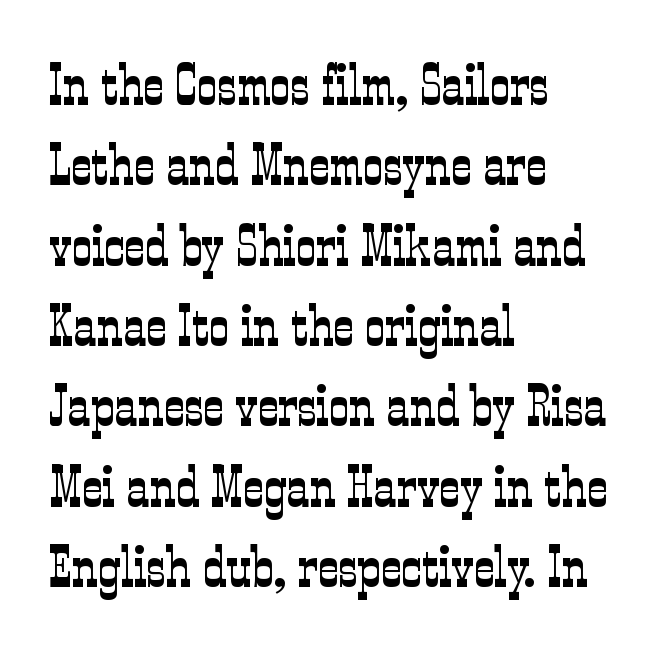
The image shows 57 px light, condensed serif type, upright; set left-aligned, normal line spacing (1.41x), normal letter spacing, not underlined; low stroke contrast and a medium x-height.
